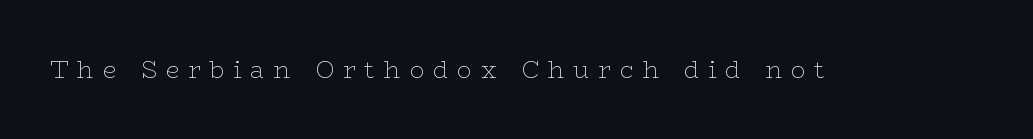
How are the letters spaced? Widely, with obvious added tracking. No chunkiness to these letters — they're not bold. Notice how the stems are strictly vertical — no italics here. The strip under each line holds only bare page.
